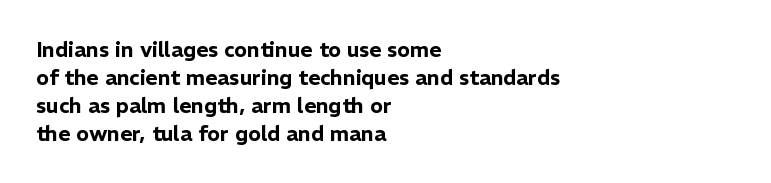
{"italic": "no", "underline": "no", "align": "left", "line_spacing": "normal", "line_spacing_ratio": 1.33, "letter_spacing": "normal", "letter_spacing_em": 0.0, "glyph_px": 21}
